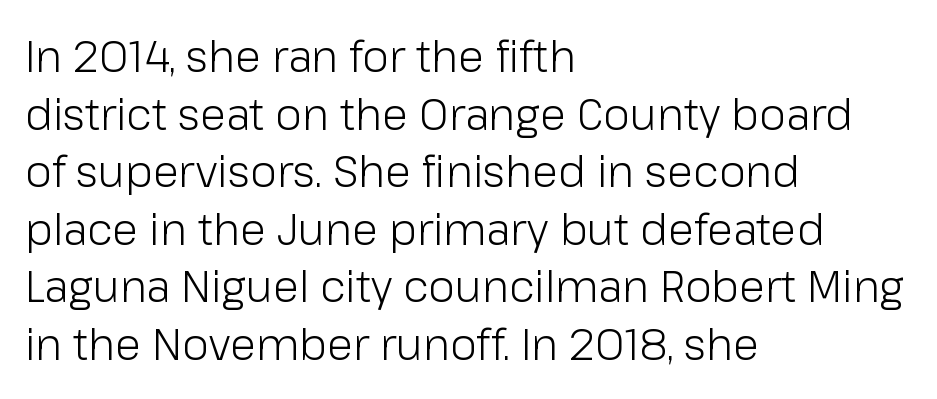
Left-aligned paragraph, ragged on the right. Grotesque or geometric, the face here clearly has no serifs. Every character sits straight up, as roman type does. Leading matches the norm, producing a regular column. Inter-character spacing is left at the font's built-in metrics. Here the designer chose a conventional face with non-uniform glyph widths.
